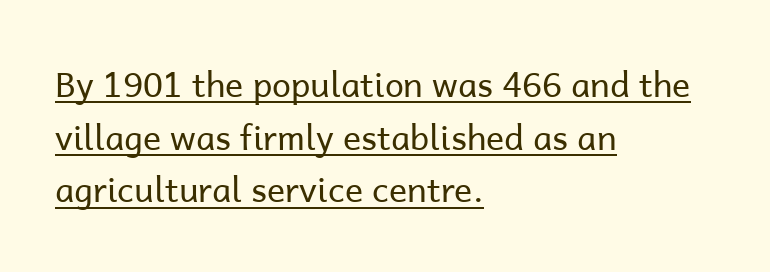
The image shows 34 px regular-weight sans-serif type, upright; set left-aligned, normal line spacing (1.55x), normal letter spacing, underlined; low stroke contrast and a medium x-height.
